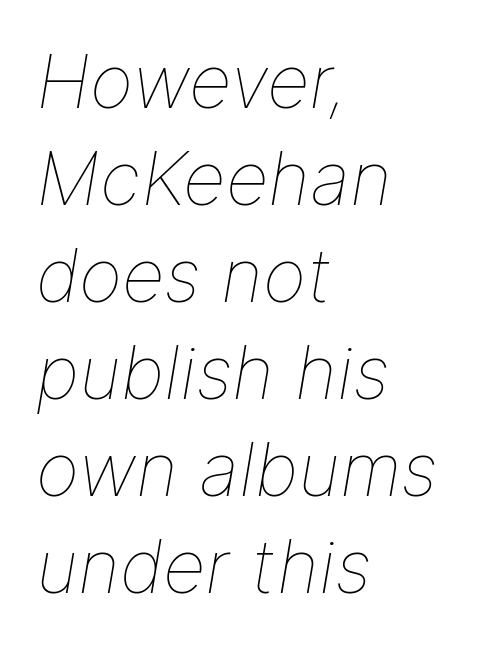
Q: Is the text bold? A: No.
Q: Is the text italic (slanted)? A: Yes, it leans right by about 9 degrees.
Q: Is the text underlined? A: No.
Q: How is the paragraph aligned? A: Left-aligned.
Q: Is the spacing between letters normal or unusually wide? A: Normal.
Q: Is the spacing between lines tight, normal or loose? A: Normal.
Q: Width (condensed, normal, or wide)? A: Normal.
Q: Stroke contrast? A: Low.
Q: x-height? A: Medium.
Q: Monospaced? A: No.
